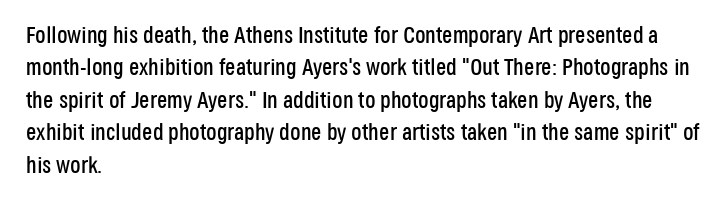
Rule under the text: the space is simply empty. Glyph-to-glyph distance matches everyday printed text. This block has exactly the height ordinary leading produces. Every character sits straight up, as roman type does. Teacher's note: observe the even left margin — that is flush-left alignment.
